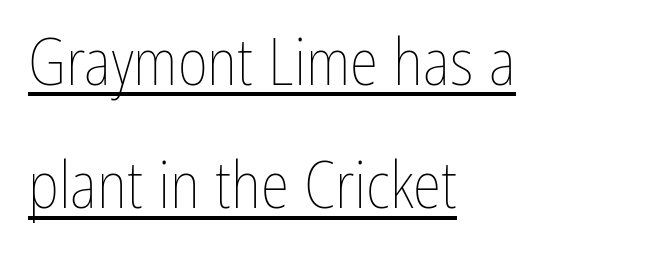
{"italic": "no", "bold": "no", "weight": "thin", "width": "condensed", "stroke_contrast": "low", "x_height": "medium", "monospaced": "no", "underline": "yes", "align": "left", "line_spacing": "loose", "line_spacing_ratio": 1.9, "letter_spacing": "normal", "letter_spacing_em": 0.0, "glyph_px": 65}
